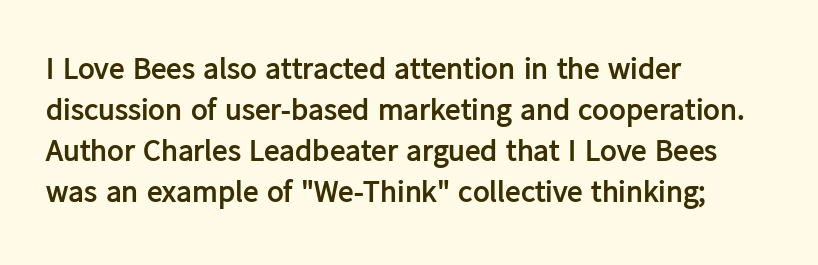
The foot of each line stays bare and open. Strong, thick strokes mark this as bold type. A typesetter would call this proportional, since set widths differ per character. The lettering holds an erect, upright posture throughout.
